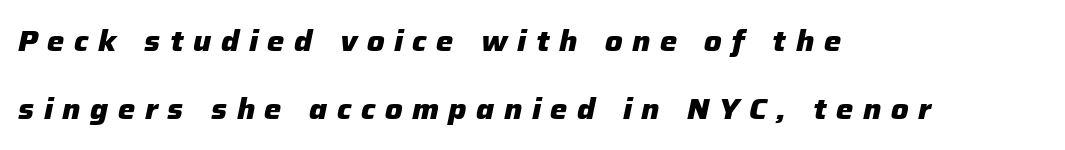
Q: Is the text bold? A: Yes.
Q: Is the text italic (slanted)? A: Yes, it leans right by about 12 degrees.
Q: Is the text underlined? A: No.
Q: How is the paragraph aligned? A: Left-aligned.
Q: Is the spacing between letters normal or unusually wide? A: Unusually wide.
Q: Is the spacing between lines tight, normal or loose? A: Loose.
Q: Width (condensed, normal, or wide)? A: Normal.
Q: Stroke contrast? A: Low.
Q: x-height? A: Medium.
Q: Monospaced? A: No.
